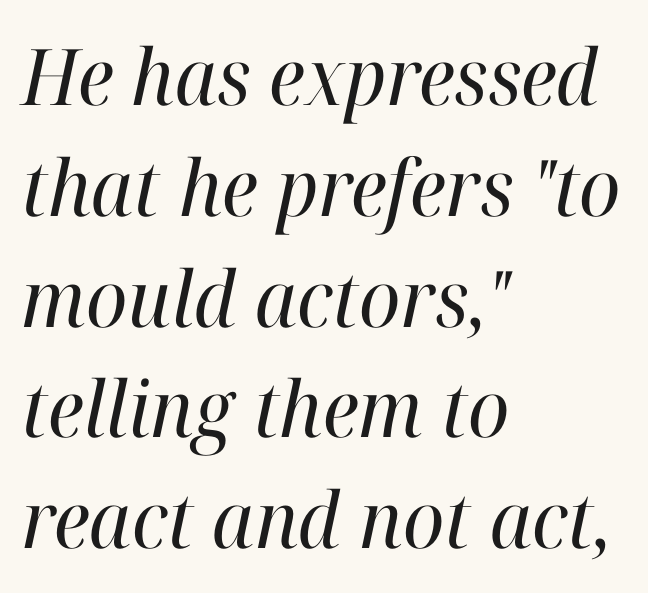
Is there much room between lines? A standard amount, neither cramped nor airy. Stem width sits at or under what a default text font uses. This sample has the flowing, uneven cadence of proportional lettering. How are the letters spaced? Ordinarily, with no added tracking. The passage shown leans; its letterforms are oblique.
